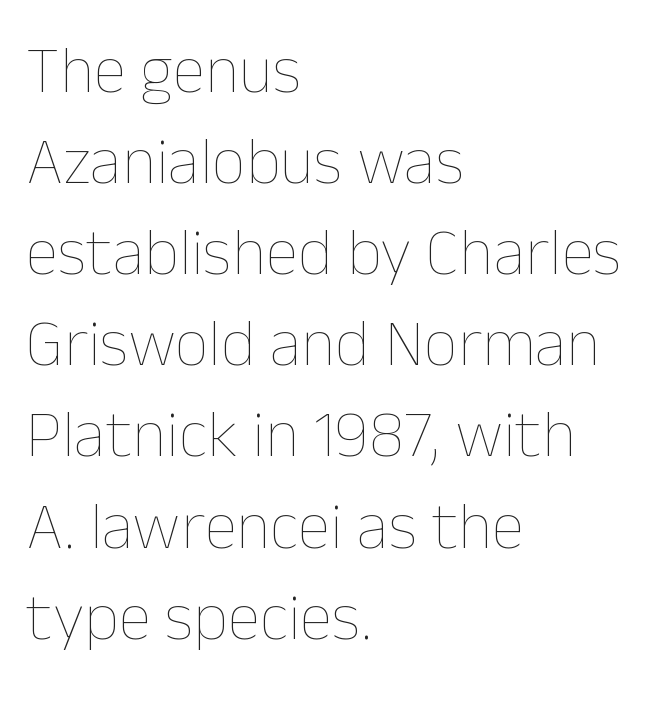
{"italic": "no", "bold": "no", "weight": "thin", "width": "normal", "stroke_contrast": "low", "x_height": "medium", "monospaced": "no", "underline": "no", "align": "left", "line_spacing": "normal", "line_spacing_ratio": 1.36, "letter_spacing": "normal", "letter_spacing_em": 0.0, "glyph_px": 67}
